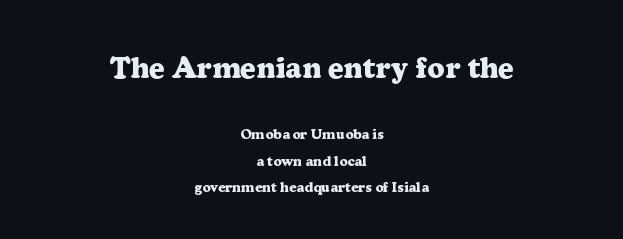
Which margin do the lines hug? Neither — every line sits in the middle. The area under the type is left untouched. You'd pick this weight for a headline — it's a proper bold. The tracking reads as untouched default to a designer's eye. The letters advance in unequal steps, a hallmark of proportional type. Of the two passages, the one on top uses the larger point size.
